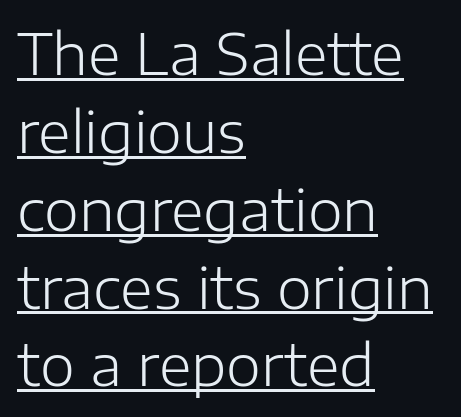
The image shows 56 px light sans-serif type, upright; set left-aligned, normal line spacing (1.39x), normal letter spacing, underlined; low stroke contrast and a medium x-height.
